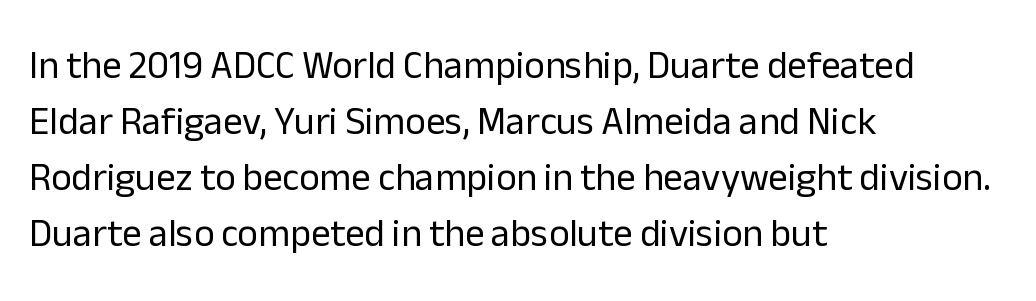
Varying glyph widths throughout — classic text-font behaviour. This is not heavy type; no bold has been used. Observe the absence of serifs on each vertical stroke in this sample. Beneath every word, the page is bare. Compared with typical paragraphs, the rows here are spaced about the same. The paragraph shown leans on its left margin.
